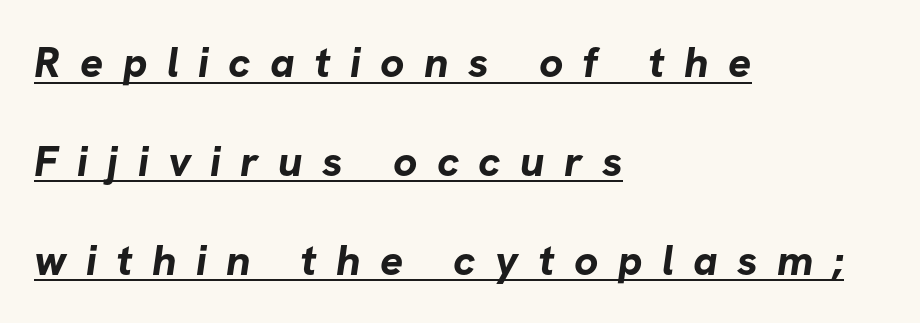
Q: Is the text bold? A: Yes.
Q: Is the typeface a serif or a sans-serif typeface? A: Sans-serif.
Q: Is the text underlined? A: Yes.
Q: How is the paragraph aligned? A: Left-aligned.
Q: Is the spacing between letters normal or unusually wide? A: Unusually wide.
Q: Is the spacing between lines tight, normal or loose? A: Loose.
Q: Width (condensed, normal, or wide)? A: Normal.
Q: Stroke contrast? A: Low.
Q: x-height? A: Medium.
Q: Monospaced? A: No.
